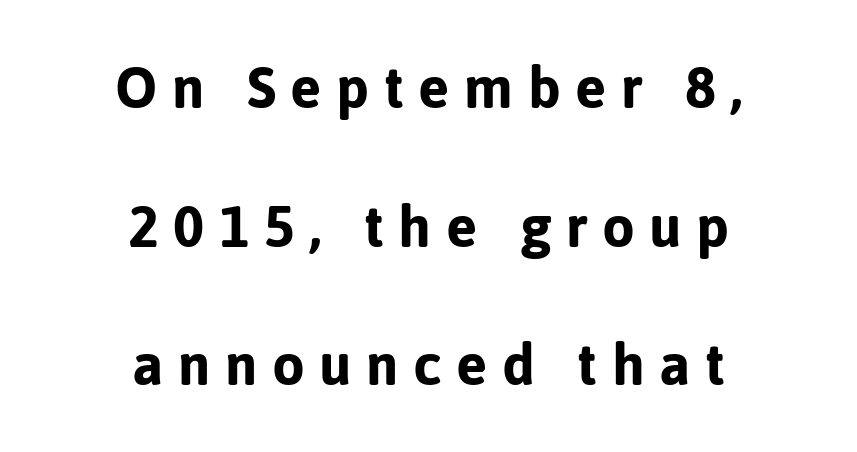
The image shows 58 px bold sans-serif type, upright; set centered, loose line spacing (2.39x), unusually wide letter spacing (+0.25 em), not underlined; low stroke contrast and a medium x-height.
